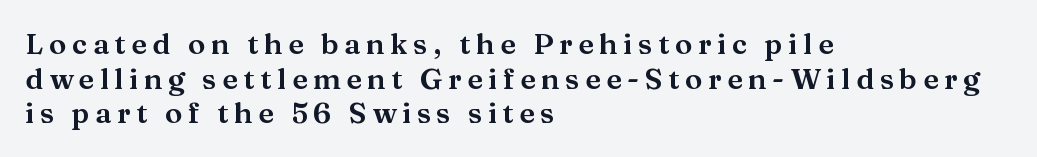
Q: Is the text italic (slanted)? A: No, it is upright.
Q: Is the typeface a serif or a sans-serif typeface? A: Serif.
Q: Is the text underlined? A: No.
Q: How is the paragraph aligned? A: Left-aligned.
Q: Width (condensed, normal, or wide)? A: Wide.
Q: Stroke contrast? A: Medium.
Q: x-height? A: Medium.
Q: Monospaced? A: No.
